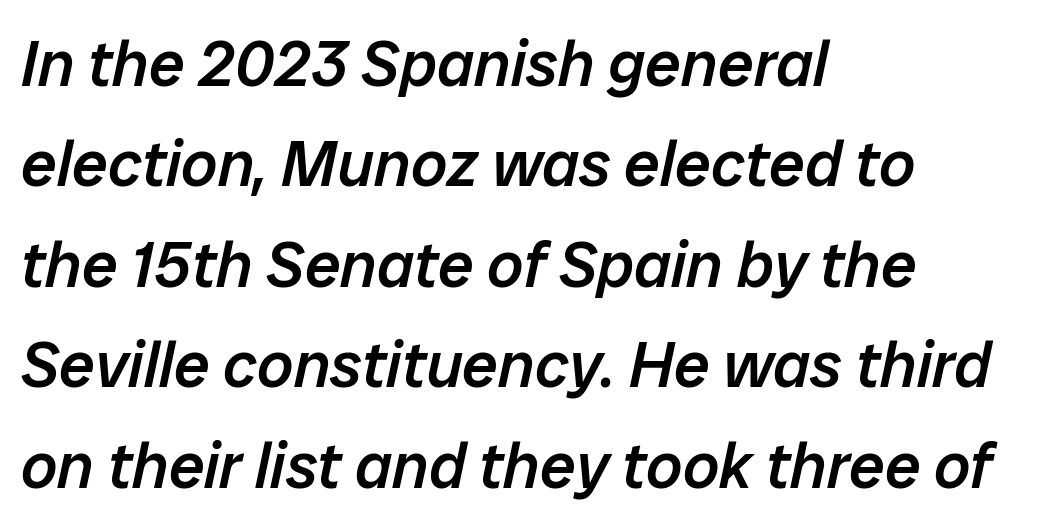
Q: Is the text bold? A: Semi-bold.
Q: Is the text italic (slanted)? A: Yes, it leans right by about 12 degrees.
Q: Is the text underlined? A: No.
Q: How is the paragraph aligned? A: Left-aligned.
Q: Is the spacing between letters normal or unusually wide? A: Normal.
Q: Is the spacing between lines tight, normal or loose? A: Normal.
Q: Width (condensed, normal, or wide)? A: Normal.
Q: Stroke contrast? A: Low.
Q: x-height? A: Medium.
Q: Monospaced? A: No.
